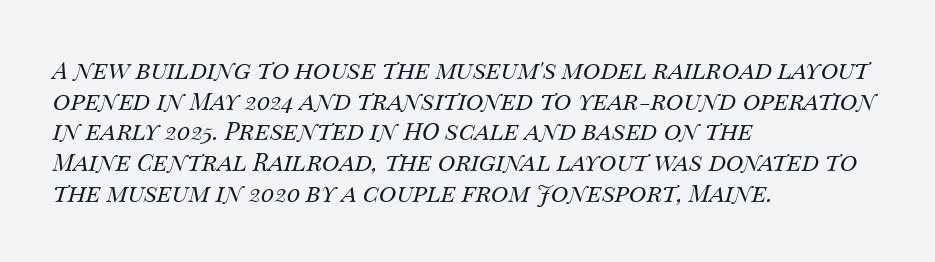
Quick note: italic. The letters sit at their default tracking, neither squeezed nor spread. The strokes carry an ordinary text weight at most. Anything drawn beneath the words? Only blank space. A typesetter would call this leading conventional body-copy spacing.
